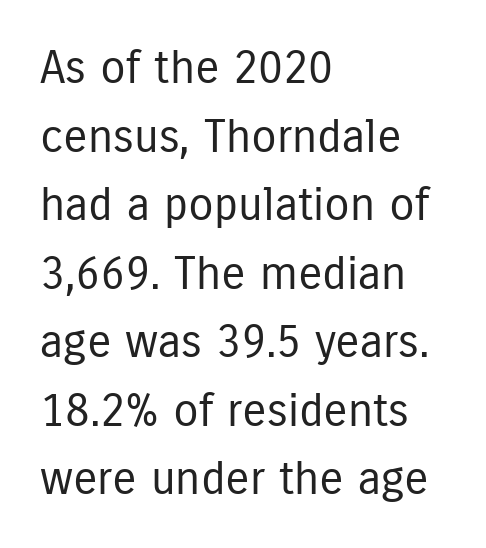
{"serif": "no", "italic": "no", "bold": "no", "weight": "regular", "width": "condensed", "stroke_contrast": "low", "x_height": "medium", "monospaced": "no", "underline": "no", "align": "left", "line_spacing": "normal", "line_spacing_ratio": 1.49, "letter_spacing": "normal", "letter_spacing_em": 0.0, "glyph_px": 46}
